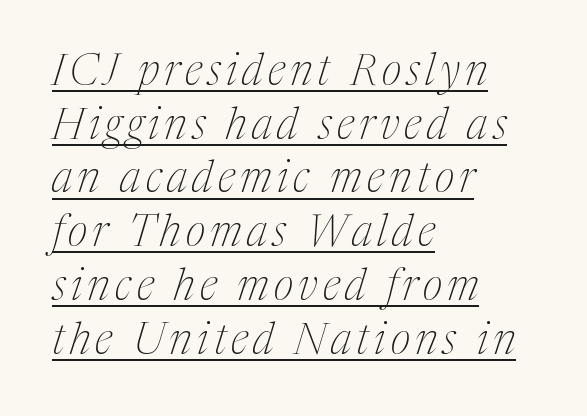
Horizontally, the lines are justified to the leading edge only. Is there much room between lines? A standard amount, neither cramped nor airy. Each letter keeps its own natural width here, so spacing adapts to shape. These lines were composed using italics. The characters display serif detailing at their extremities. Is the stroke heavy? The answer is a plain regular-or-lighter.
